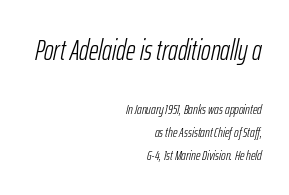
The image shows 29 px light, condensed type, italic (leaning right); set right-aligned, normal line spacing (1.65x), normal letter spacing, not underlined; the first (top) block is 2.07x larger; low stroke contrast and a medium x-height.
